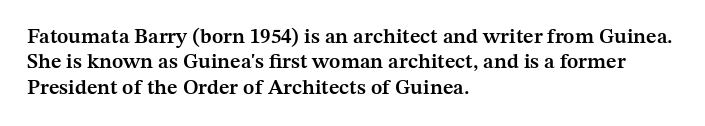
Q: Is the text bold? A: Semi-bold.
Q: Is the text italic (slanted)? A: No, it is upright.
Q: Is the text underlined? A: No.
Q: How is the paragraph aligned? A: Left-aligned.
Q: Is the spacing between letters normal or unusually wide? A: Normal.
